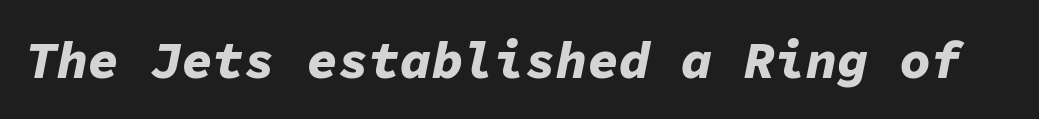
These lines carry a lot of weight — the face is fully bold. These lines keep a tight, regular rhythm from letter to letter. Notice how the stems are inclined rather than vertical — that's the hallmark of italics. Check under the words: just untouched page. Here the designer chose a console-style face with uniform glyph widths.
